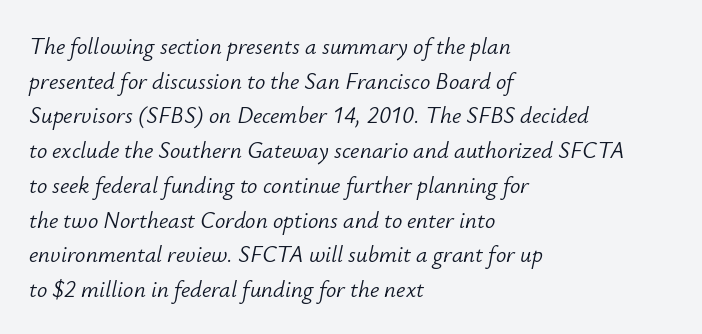
What stands out about the letter spacing? Nothing — it is the standard amount. The passage shown is not underscored anywhere. This sample keeps an unexceptional amount of space between lines. The text carries the slant typical of an italic or oblique font. Counters stay open thanks to moderate or lighter strokes. All the whitespace from short lines collects on the right.
